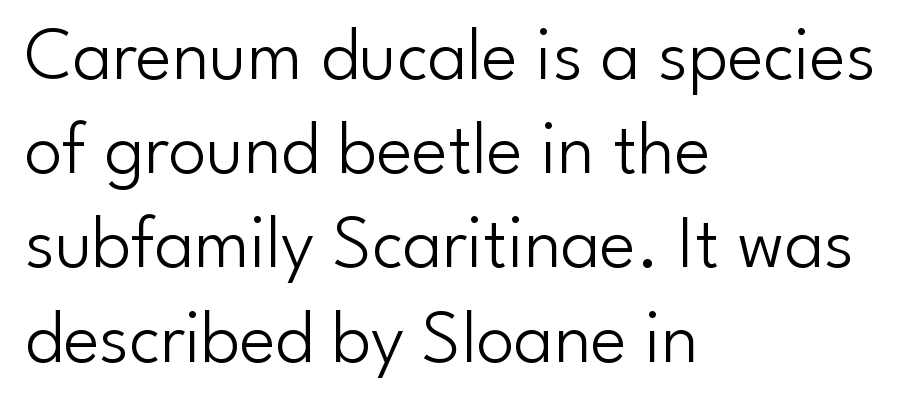
The image shows 76 px light sans-serif type, upright; set left-aligned, line spacing 1.24x, normal letter spacing, not underlined; low stroke contrast and a small x-height.
